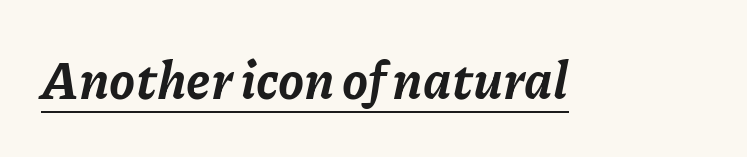
The letterforms sit shoulder to shoulder at normal distance. This sample has the flowing, uneven cadence of proportional lettering. Would a proofreader flag this as italicized? Yes. Chunky letters — that's bold for sure.
